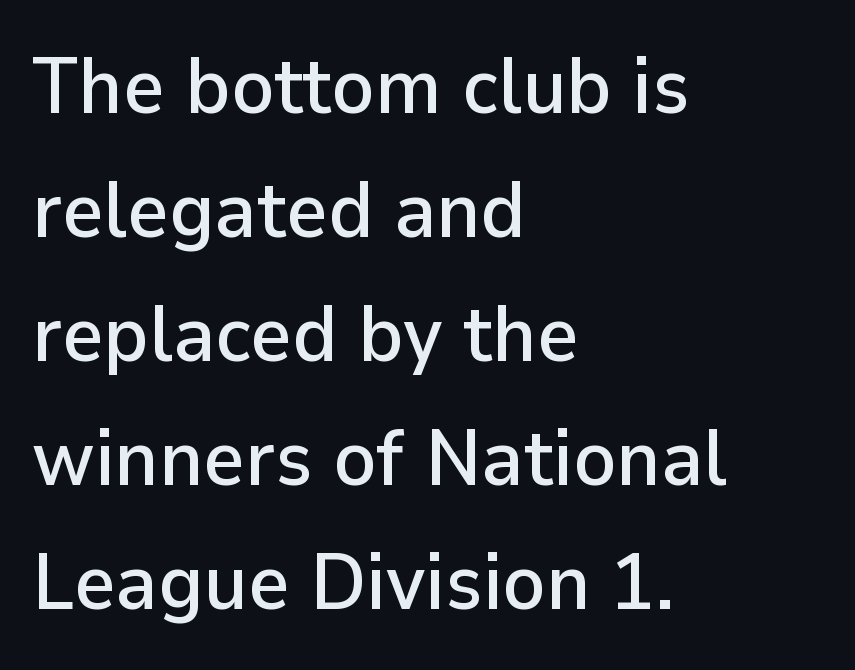
The image shows 80 px sans-serif type, upright; set left-aligned, normal line spacing (1.55x), normal letter spacing, not underlined; low stroke contrast and a medium x-height.
